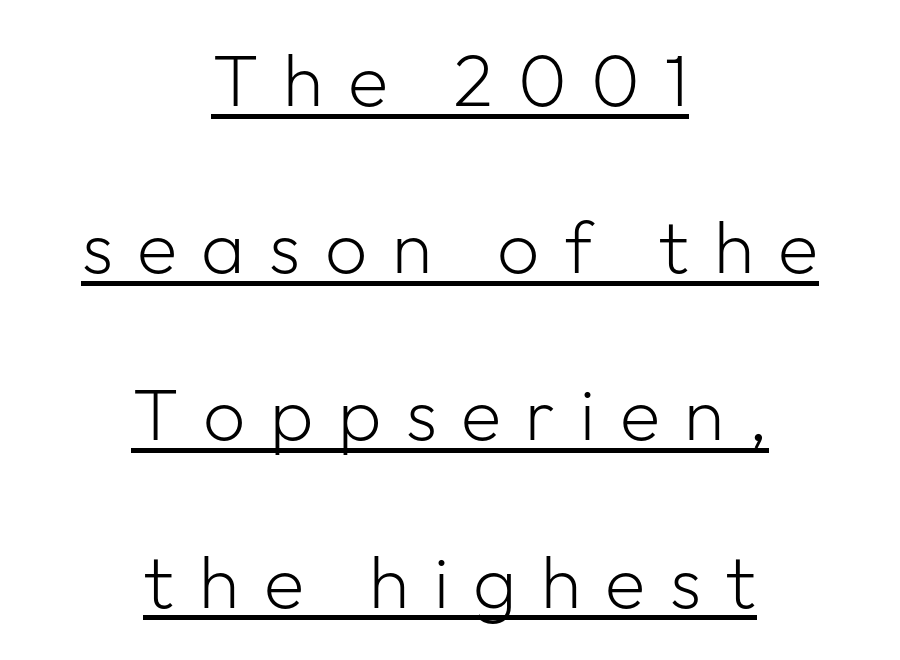
The image shows 74 px light sans-serif type, upright; set centered, loose line spacing (2.26x), unusually wide letter spacing (+0.33 em), underlined; low stroke contrast and a medium x-height.
